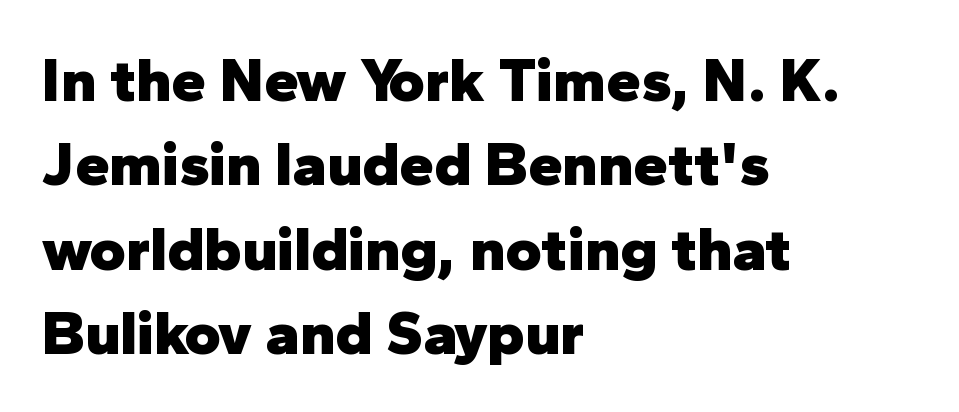
The image shows 62 px heavy sans-serif type, upright; set left-aligned, normal line spacing (1.36x), normal letter spacing, not underlined; low stroke contrast and a medium x-height.
